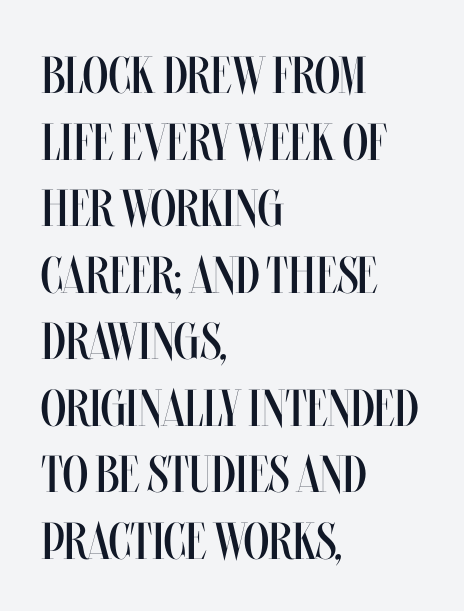
The image shows 52 px regular-weight, condensed type, upright; set left-aligned, normal line spacing (1.28x), normal letter spacing, not underlined; medium stroke contrast and a large x-height.
